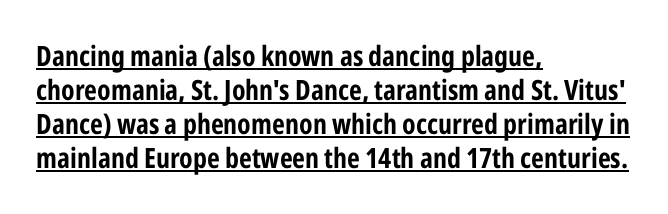
Q: Is the text italic (slanted)? A: No, it is upright.
Q: Is the typeface a serif or a sans-serif typeface? A: Sans-serif.
Q: Is the text underlined? A: Yes.
Q: How is the paragraph aligned? A: Left-aligned.
Q: Is the spacing between letters normal or unusually wide? A: Normal.
Q: Width (condensed, normal, or wide)? A: Condensed.
Q: Stroke contrast? A: Low.
Q: x-height? A: Medium.
Q: Monospaced? A: No.
